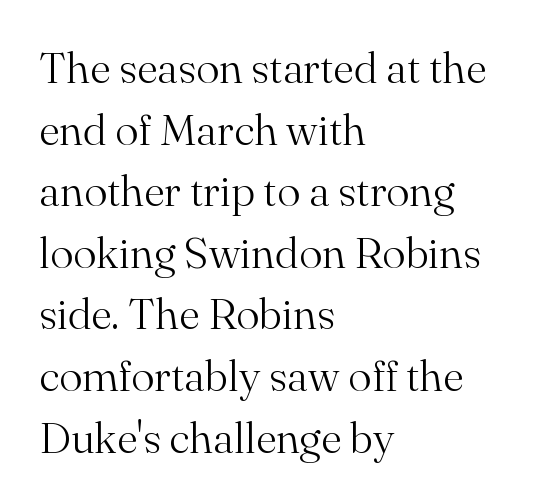
The image shows 44 px light serif type, upright; set left-aligned, normal line spacing (1.4x), normal letter spacing, not underlined; medium stroke contrast and a small x-height.
